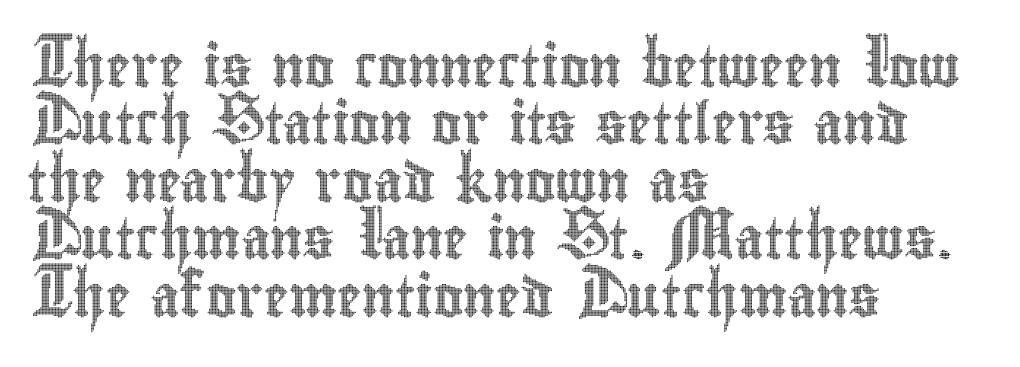
Q: Is the text italic (slanted)? A: No, it is upright.
Q: Is the text underlined? A: No.
Q: How is the paragraph aligned? A: Left-aligned.
Q: Is the spacing between letters normal or unusually wide? A: Normal.
Q: Is the spacing between lines tight, normal or loose? A: Normal.
Q: Width (condensed, normal, or wide)? A: Condensed.
Q: x-height? A: Small.
Q: Monospaced? A: No.
